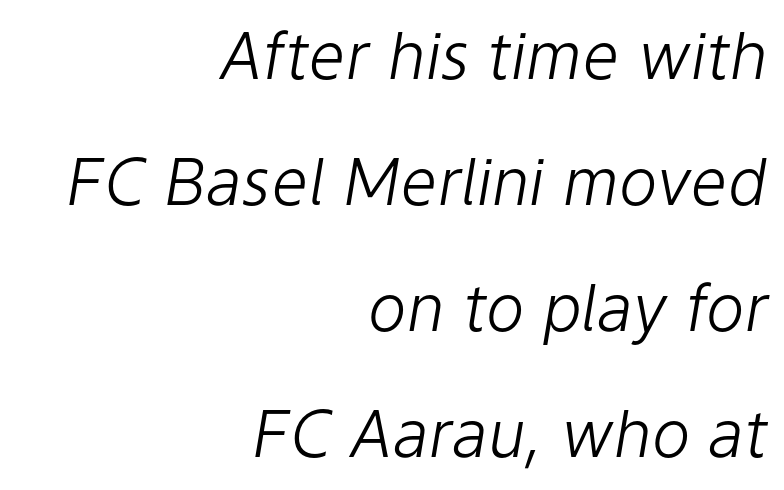
Baseline-to-baseline distance is far greater than the letter height. Is the type slanted? Yes — the strokes lean at a clear angle. The line texture is even and compact thanks to regular tracking. Decoration check: the copy has no underline. Here the designer chose a conventional face with non-uniform glyph widths. Line ends are locked; line starts wander.
